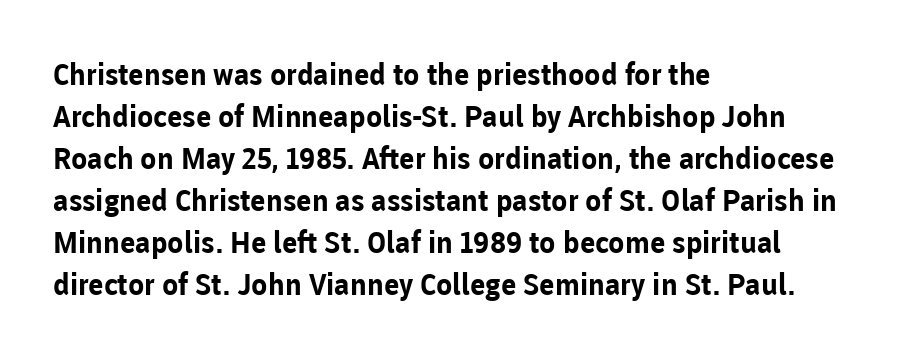
Q: Is the text bold? A: Yes.
Q: Is the text italic (slanted)? A: No, it is upright.
Q: Is the typeface a serif or a sans-serif typeface? A: Sans-serif.
Q: Is the text underlined? A: No.
Q: How is the paragraph aligned? A: Left-aligned.
Q: Is the spacing between letters normal or unusually wide? A: Normal.
Q: Is the spacing between lines tight, normal or loose? A: Normal.
Q: Width (condensed, normal, or wide)? A: Normal.
Q: Stroke contrast? A: Low.
Q: x-height? A: Medium.
Q: Monospaced? A: No.
